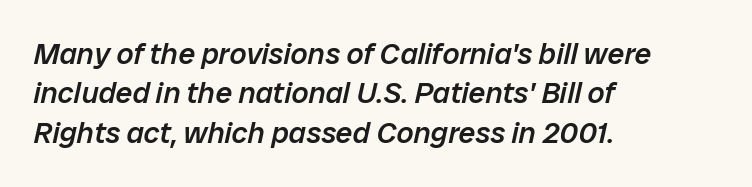
{"italic": "yes", "lean": "right", "slant_degrees": 12, "bold": "semi", "weight": "semibold", "width": "normal", "stroke_contrast": "low", "x_height": "medium", "monospaced": "no", "underline": "no", "align": "left", "line_spacing": "normal", "line_spacing_ratio": 1.31, "letter_spacing": "normal", "letter_spacing_em": 0.0, "glyph_px": 30}
